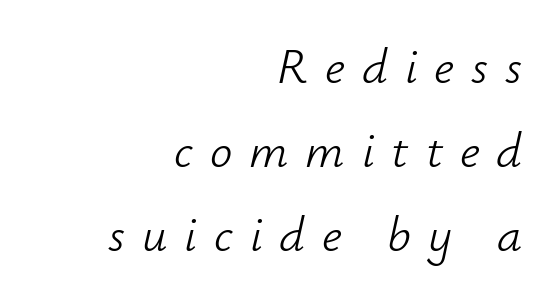
{"italic": "yes", "lean": "right", "slant_degrees": 12, "bold": "no", "weight": "light", "width": "normal", "stroke_contrast": "low", "x_height": "small", "monospaced": "no", "underline": "no", "align": "right", "line_spacing": "normal", "line_spacing_ratio": 1.68, "letter_spacing": "wide", "letter_spacing_em": 0.34, "glyph_px": 50}
